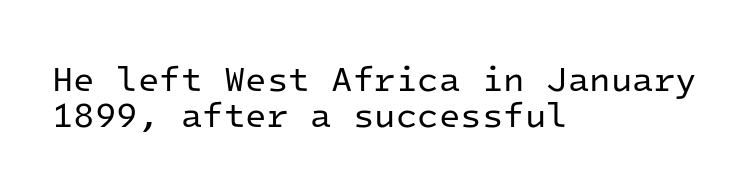
Q: Is the text bold? A: No.
Q: Is the text italic (slanted)? A: No, it is upright.
Q: Is the typeface a serif or a sans-serif typeface? A: Sans-serif.
Q: Is the text underlined? A: No.
Q: How is the paragraph aligned? A: Left-aligned.
Q: Is the spacing between letters normal or unusually wide? A: Normal.
Q: Is the spacing between lines tight, normal or loose? A: Tight.
Q: Width (condensed, normal, or wide)? A: Normal.
Q: Stroke contrast? A: Low.
Q: x-height? A: Medium.
Q: Monospaced? A: Yes.
